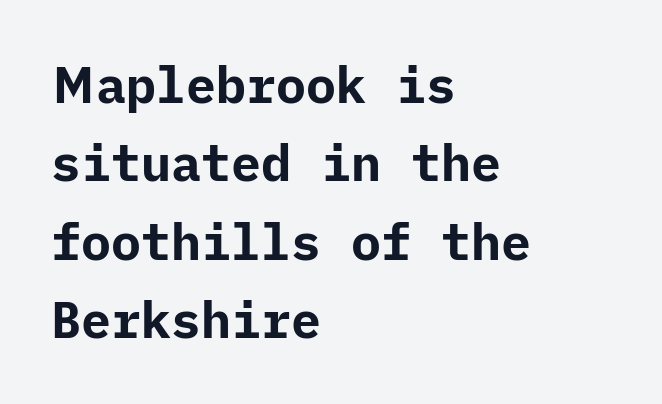
The image shows 50 px bold sans-serif type, upright; set left-aligned, normal line spacing (1.57x), normal letter spacing, not underlined; low stroke contrast and a medium x-height.
